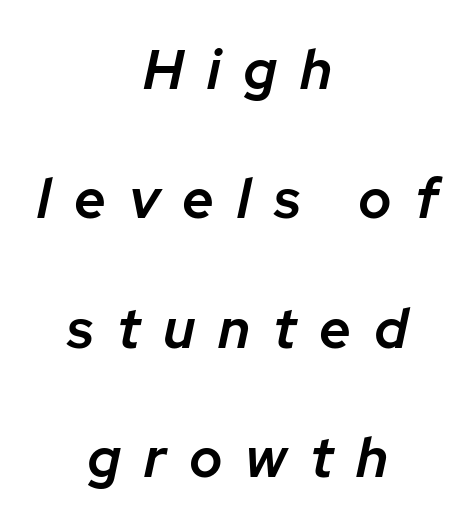
{"italic": "yes", "lean": "right", "slant_degrees": 12, "bold": "semi", "weight": "semibold", "width": "normal", "stroke_contrast": "low", "x_height": "medium", "monospaced": "no", "underline": "no", "align": "center", "line_spacing": "loose", "line_spacing_ratio": 2.31, "letter_spacing": "wide", "letter_spacing_em": 0.41, "glyph_px": 56}
